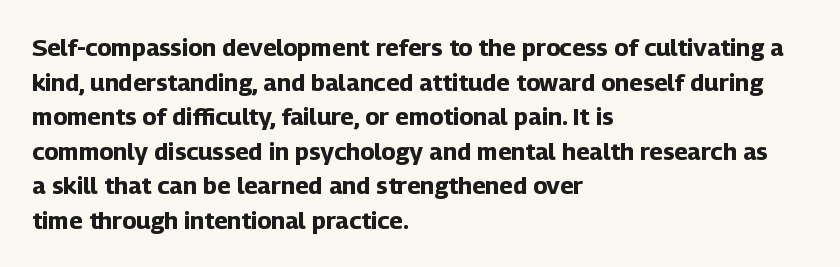
Rule under the text: the space is simply empty. Nothing unusual about the tracking: characters are spaced as the font intends. Leading: standard. This sample uses an upright cut, with every glyph sitting square on the baseline. Set as a true bold cut, around the 700 mark. Line beginnings align vertically; line endings do not.
